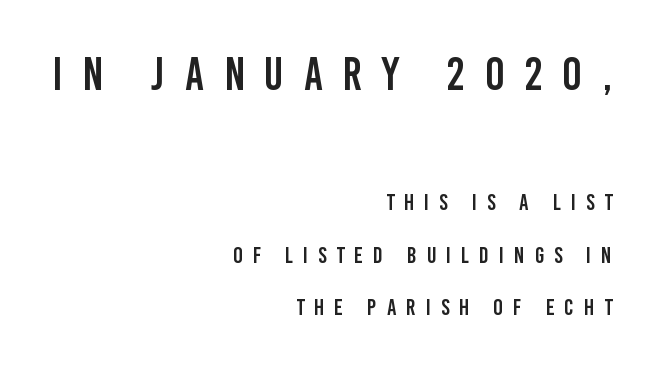
Q: Is the text italic (slanted)? A: No, it is upright.
Q: Is the typeface a serif or a sans-serif typeface? A: Sans-serif.
Q: Is the text underlined? A: No.
Q: How is the paragraph aligned? A: Right-aligned.
Q: Is the spacing between letters normal or unusually wide? A: Unusually wide.
Q: Is the spacing between lines tight, normal or loose? A: Loose.
Q: Which block of text is set in a larger size, the first (top) or the second (bottom)? A: The first (top) one.
Q: Width (condensed, normal, or wide)? A: Condensed.
Q: Stroke contrast? A: Low.
Q: x-height? A: Large.
Q: Monospaced? A: No.
